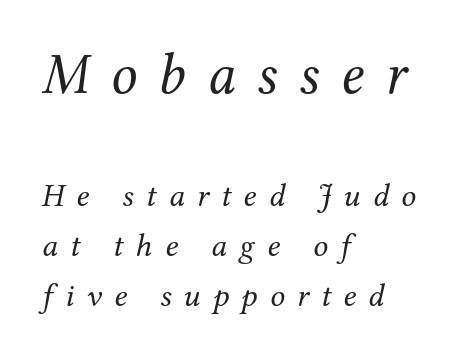
{"serif": "yes", "italic": "yes", "lean": "right", "slant_degrees": 12, "bold": "no", "weight": "regular", "width": "normal", "stroke_contrast": "medium", "x_height": "medium", "monospaced": "no", "underline": "no", "align": "left", "line_spacing": "normal", "line_spacing_ratio": 1.52, "letter_spacing": "wide", "letter_spacing_em": 0.37, "larger_block": "first", "size_ratio": 1.76, "glyph_px": 58}
